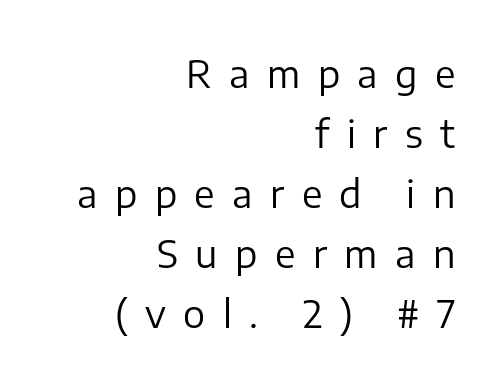
Q: Is the text bold? A: No.
Q: Is the text italic (slanted)? A: No, it is upright.
Q: Is the typeface a serif or a sans-serif typeface? A: Sans-serif.
Q: Is the text underlined? A: No.
Q: How is the paragraph aligned? A: Right-aligned.
Q: Is the spacing between letters normal or unusually wide? A: Unusually wide.
Q: Is the spacing between lines tight, normal or loose? A: Normal.
Q: Width (condensed, normal, or wide)? A: Normal.
Q: Stroke contrast? A: Low.
Q: x-height? A: Medium.
Q: Monospaced? A: No.
